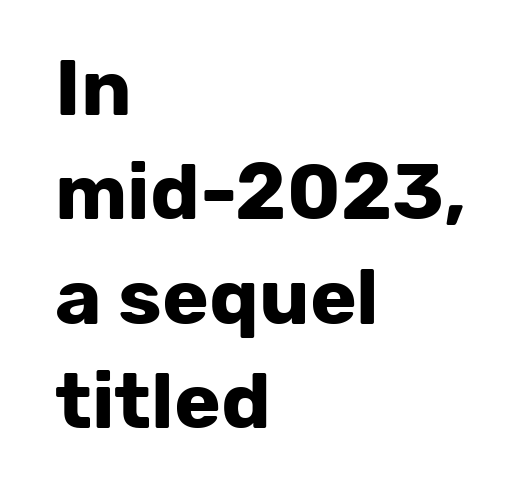
The image shows 79 px bold sans-serif type, upright; set left-aligned, normal line spacing (1.32x), normal letter spacing, not underlined; low stroke contrast and a medium x-height.
